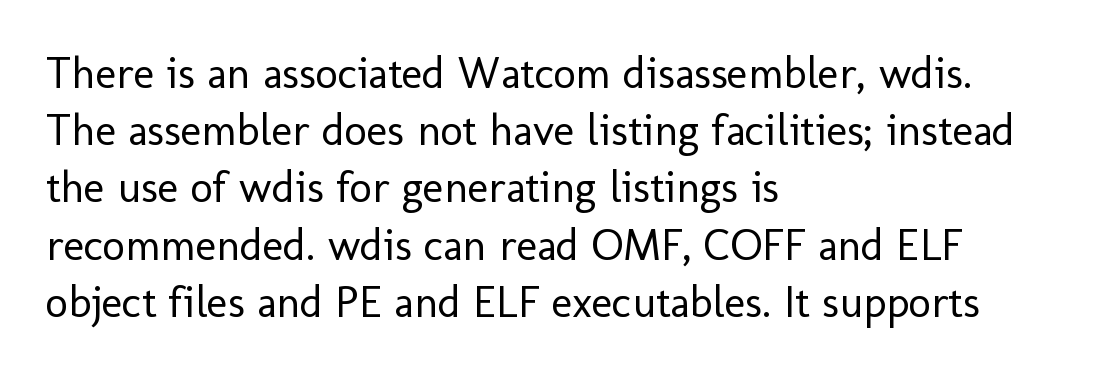
{"serif": "no", "italic": "no", "bold": "no", "weight": "regular", "width": "normal", "stroke_contrast": "low", "x_height": "medium", "monospaced": "no", "underline": "no", "align": "left", "line_spacing": "normal", "line_spacing_ratio": 1.3, "letter_spacing": "normal", "letter_spacing_em": 0.0, "glyph_px": 44}
